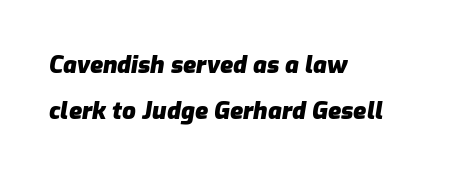
The image shows 24 px bold type, italic (leaning right); set left-aligned, loose line spacing (1.91x), normal letter spacing, not underlined.
